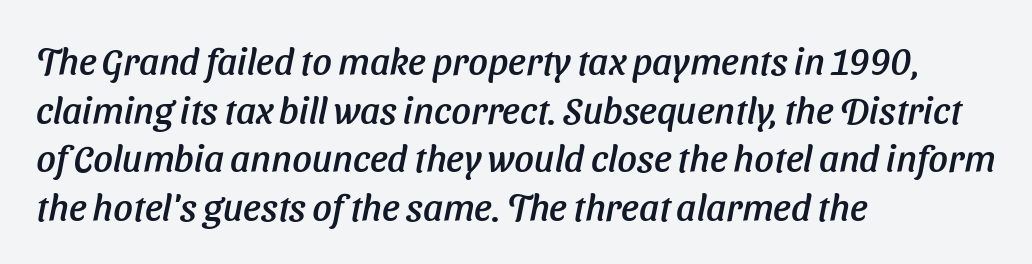
The paragraph has a hard left edge and a soft right edge. This rendering leaves character spacing at its baseline value. The rendering uses a moderate line-height, typical for paragraphs. Quick note: underline off.
